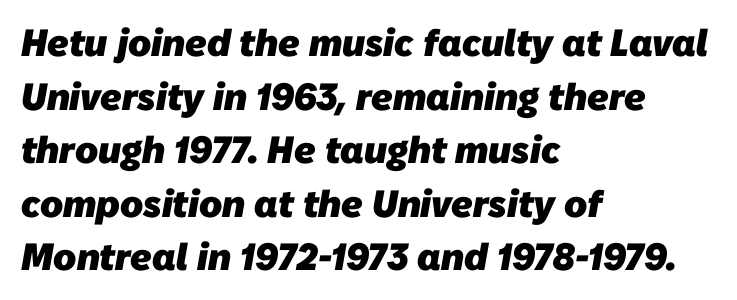
Rows of type keep a routine distance in the vertical direction. Nothing sits at the stroke ends, so this counts as sans-serif. You'd pick this weight for a headline — it's a proper bold. Line starts are locked; line ends wander. This rendering features lettering with no underline. Observe the ordinary spacing: letters are neighbours, not strangers.
